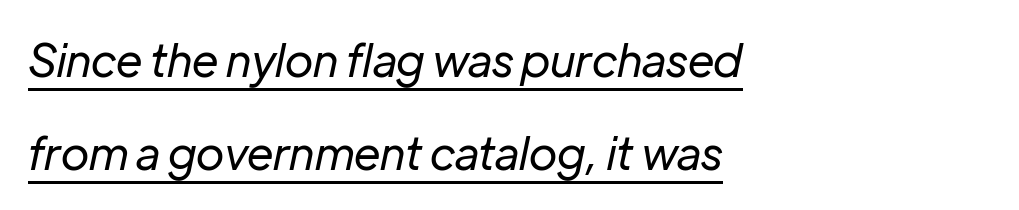
Q: Is the text bold? A: No.
Q: Is the text italic (slanted)? A: Yes, it leans right by about 12 degrees.
Q: Is the text underlined? A: Yes.
Q: How is the paragraph aligned? A: Left-aligned.
Q: Is the spacing between letters normal or unusually wide? A: Normal.
Q: Is the spacing between lines tight, normal or loose? A: Loose.
Q: Width (condensed, normal, or wide)? A: Normal.
Q: Stroke contrast? A: Low.
Q: x-height? A: Medium.
Q: Monospaced? A: No.
